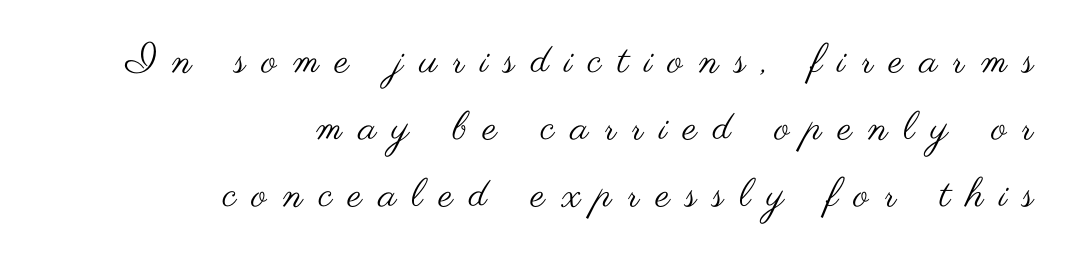
The image shows 40 px regular-weight, wide sans-serif type; set right-aligned, normal line spacing (1.68x), unusually wide letter spacing (+0.4 em), not underlined; medium stroke contrast and a small x-height.
